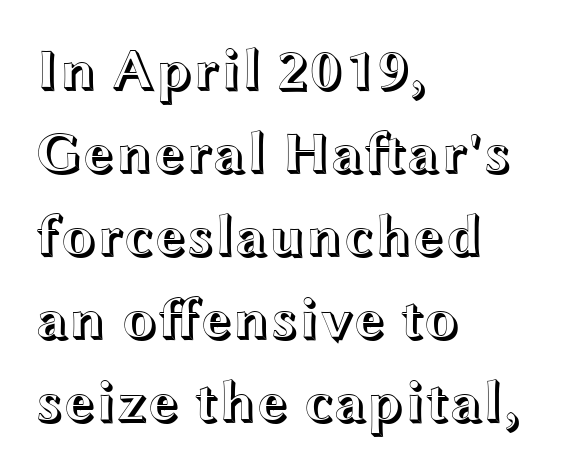
Q: Is the text italic (slanted)? A: No, it is upright.
Q: Is the text underlined? A: No.
Q: How is the paragraph aligned? A: Left-aligned.
Q: Is the spacing between letters normal or unusually wide? A: Normal.
Q: Is the spacing between lines tight, normal or loose? A: Normal.
Q: Width (condensed, normal, or wide)? A: Wide.
Q: x-height? A: Medium.
Q: Monospaced? A: No.
